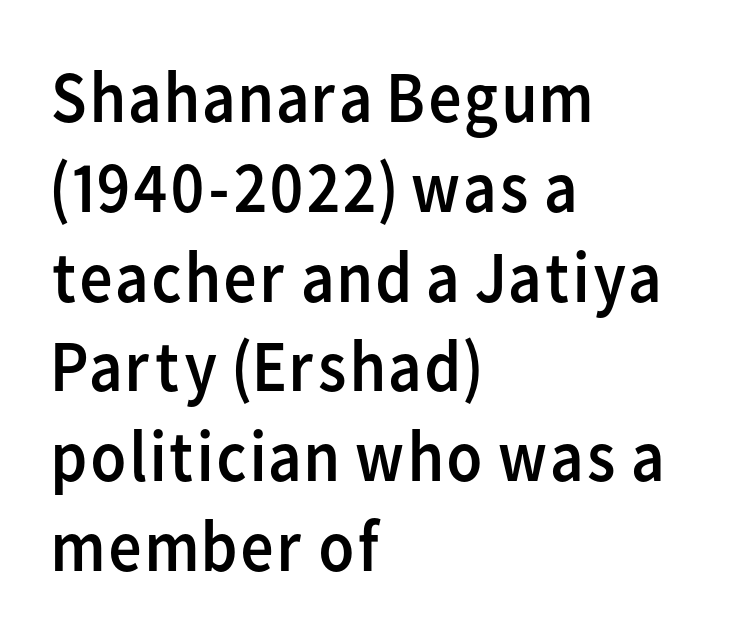
{"serif": "no", "italic": "no", "bold": "no", "weight": "regular", "width": "normal", "stroke_contrast": "low", "x_height": "medium", "monospaced": "no", "underline": "no", "align": "left", "line_spacing_ratio": 1.23, "letter_spacing": "normal", "letter_spacing_em": 0.0, "glyph_px": 73}
